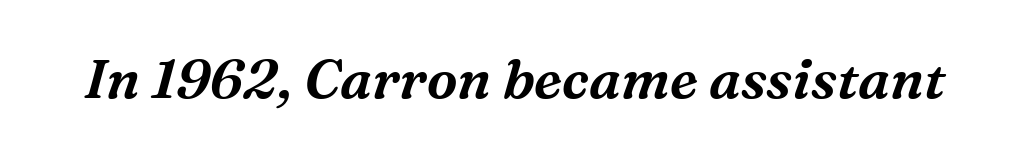
Q: Is the text italic (slanted)? A: Yes, it leans right by about 16 degrees.
Q: Is the typeface a serif or a sans-serif typeface? A: Serif.
Q: Is the text underlined? A: No.
Q: Is the spacing between letters normal or unusually wide? A: Normal.
Q: Width (condensed, normal, or wide)? A: Normal.
Q: Stroke contrast? A: Medium.
Q: x-height? A: Medium.
Q: Monospaced? A: No.
